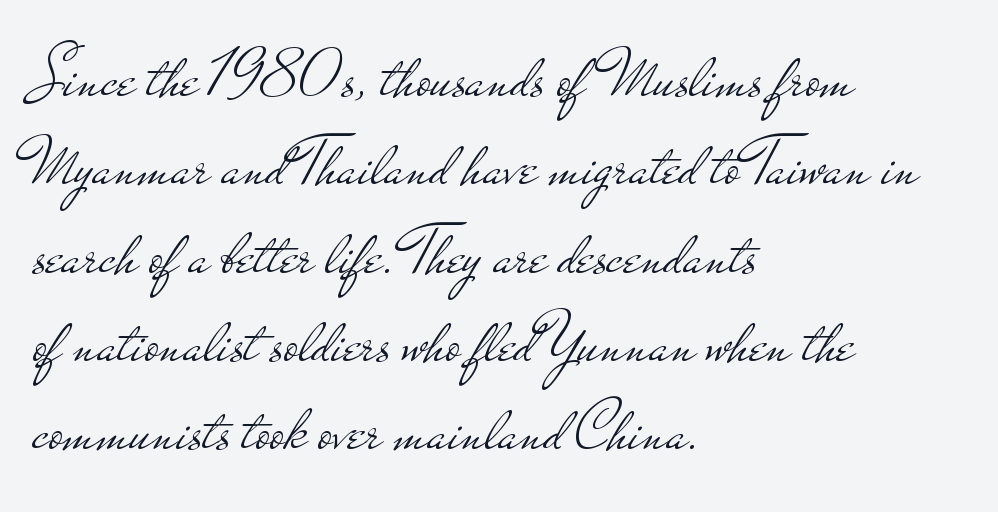
Q: Is the text bold? A: No.
Q: Is the text italic (slanted)? A: Yes.
Q: Is the typeface a serif or a sans-serif typeface? A: Sans-serif.
Q: Is the text underlined? A: No.
Q: How is the paragraph aligned? A: Left-aligned.
Q: Is the spacing between letters normal or unusually wide? A: Normal.
Q: Is the spacing between lines tight, normal or loose? A: Normal.
Q: Width (condensed, normal, or wide)? A: Wide.
Q: Stroke contrast? A: Low.
Q: x-height? A: Small.
Q: Monospaced? A: No.
